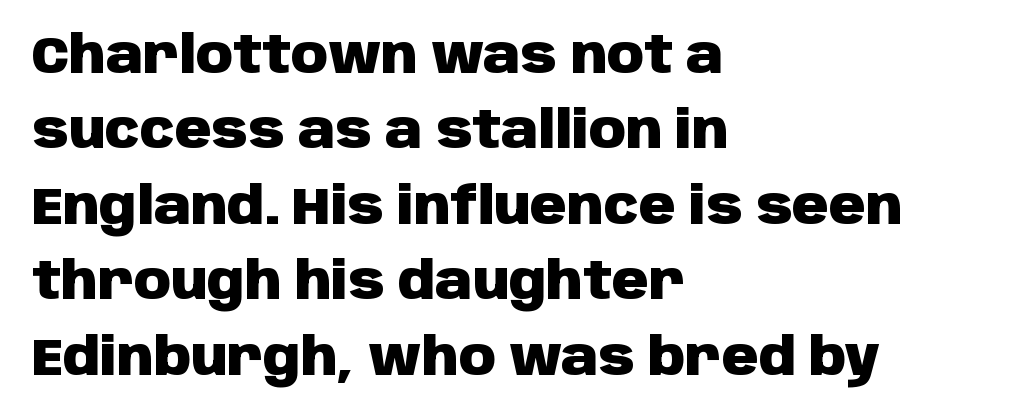
{"serif": "no", "italic": "no", "bold": "yes", "weight": "heavy", "width": "normal", "stroke_contrast": "low", "x_height": "large", "monospaced": "no", "underline": "no", "align": "left", "line_spacing": "normal", "line_spacing_ratio": 1.48, "letter_spacing": "normal", "letter_spacing_em": 0.0, "glyph_px": 51}
